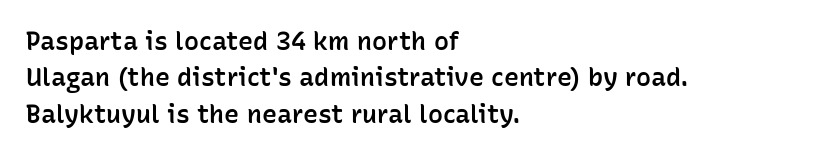
A somewhat darkened texture: the type is semibold rather than bold. If you drew a ruler down the left edge, every line would touch it. The zone under the glyphs is completely vacant. Ascenders rise straight up at ninety degrees. Caption: standard tracking, unaltered. Each new line begins a customary step beneath the previous one.
